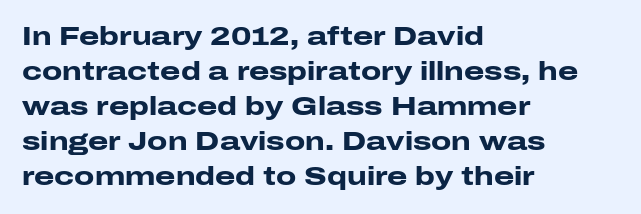
The image shows 26 px bold type, upright; set left-aligned, normal line spacing (1.35x), normal letter spacing, not underlined.
